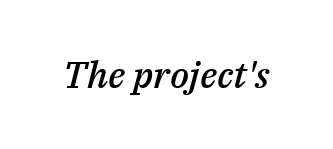
Q: Is the text bold? A: Semi-bold.
Q: Is the text italic (slanted)? A: Yes, it leans right by about 14 degrees.
Q: Is the text underlined? A: No.
Q: Is the spacing between letters normal or unusually wide? A: Normal.
Q: Width (condensed, normal, or wide)? A: Normal.
Q: Stroke contrast? A: Medium.
Q: x-height? A: Medium.
Q: Monospaced? A: No.
